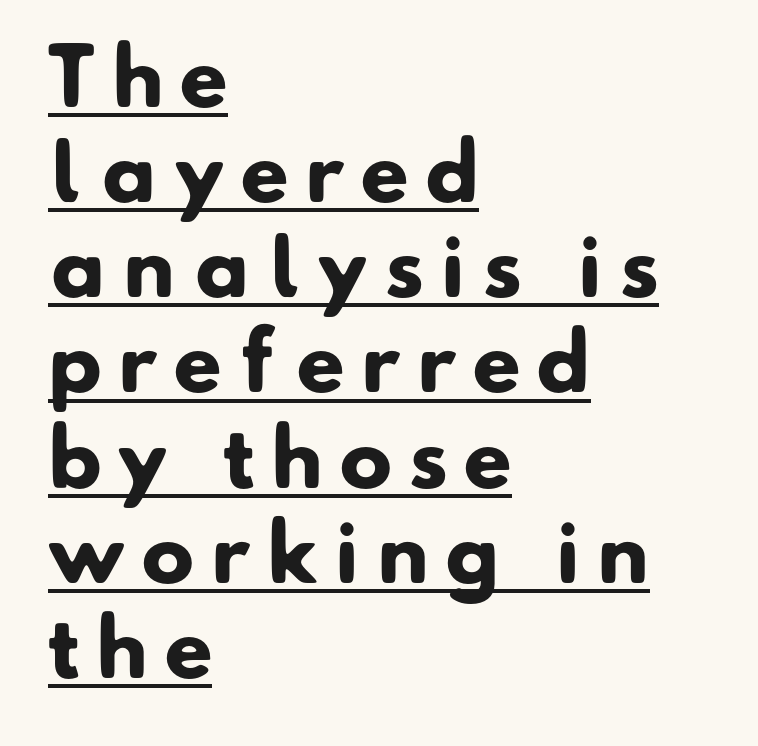
Observe the absence of serifs on each vertical stroke in this sample. Typesetter's note: full bold, strokes at maximum text heaviness. Proportional: the letters do not fall into vertical columns. The words here are underlined. Between one letter and the next there's a generous, obvious gap. All the whitespace from short lines collects on the right.
